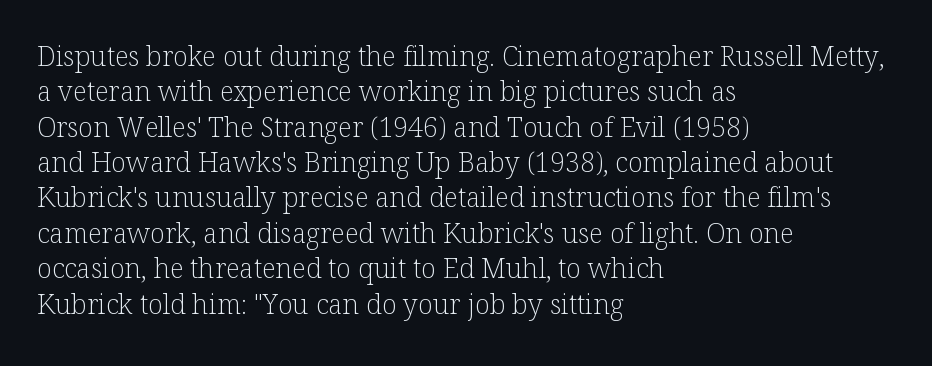
The image shows 27 px text type, upright; set left-aligned, normal line spacing (1.31x), normal letter spacing, not underlined.
